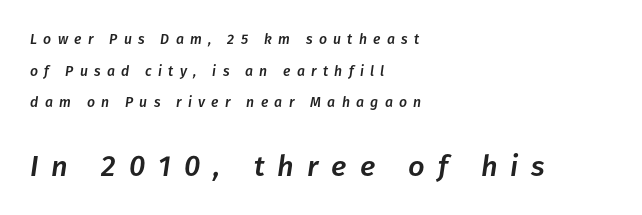
The image shows 29 px text type, italic (leaning right); set left-aligned, loose line spacing (2.26x), unusually wide letter spacing (+0.45 em), not underlined; the second (bottom) block is 2.07x larger; low stroke contrast and a medium x-height.
